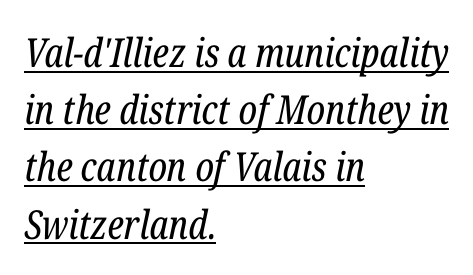
Q: Is the text bold? A: No.
Q: Is the text italic (slanted)? A: Yes, it leans right by about 12 degrees.
Q: Is the typeface a serif or a sans-serif typeface? A: Serif.
Q: Is the text underlined? A: Yes.
Q: How is the paragraph aligned? A: Left-aligned.
Q: Is the spacing between letters normal or unusually wide? A: Normal.
Q: Is the spacing between lines tight, normal or loose? A: Normal.
Q: Width (condensed, normal, or wide)? A: Condensed.
Q: Stroke contrast? A: Low.
Q: x-height? A: Medium.
Q: Monospaced? A: No.
